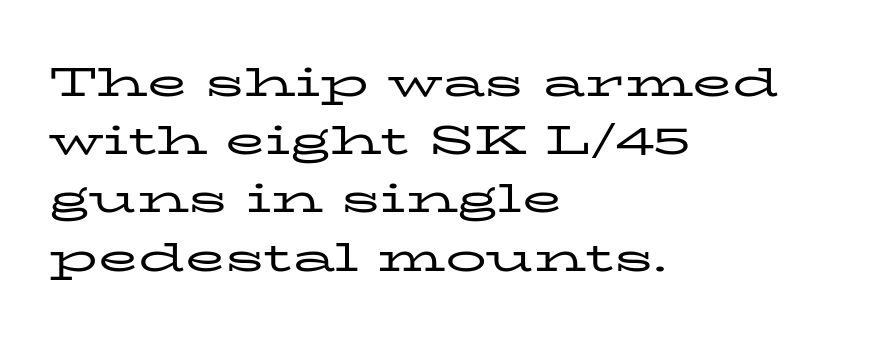
The designer went with a serif here, giving each stem small feet. Reading down the column, the eye jumps a familiar distance to each next line. No chunkiness to these letters — they're not bold. Nothing unusual about the tracking: characters are spaced as the font intends.
